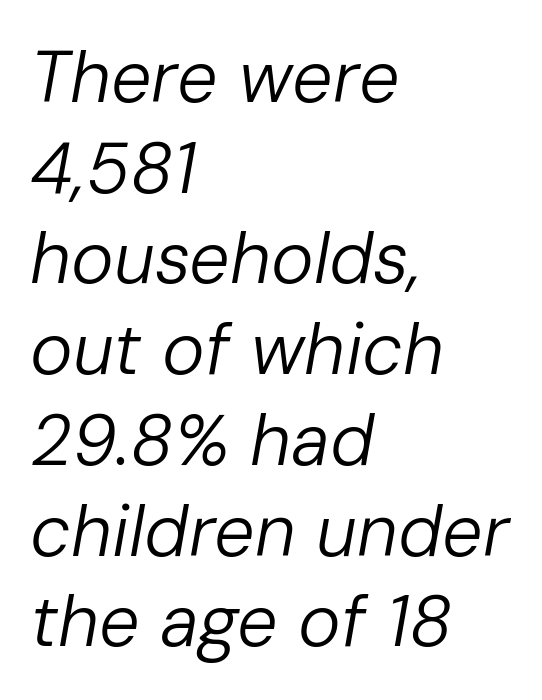
Q: Is the text bold? A: No.
Q: Is the text italic (slanted)? A: Yes, it leans right by about 10 degrees.
Q: Is the text underlined? A: No.
Q: How is the paragraph aligned? A: Left-aligned.
Q: Is the spacing between letters normal or unusually wide? A: Normal.
Q: Is the spacing between lines tight, normal or loose? A: Normal.
Q: Width (condensed, normal, or wide)? A: Normal.
Q: Stroke contrast? A: Low.
Q: x-height? A: Medium.
Q: Monospaced? A: No.
